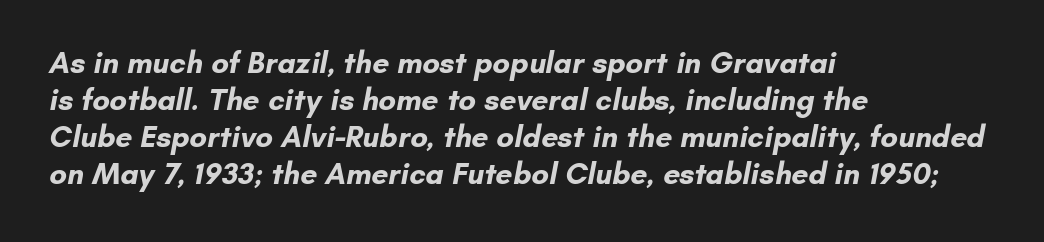
{"serif": "no", "bold": "yes", "weight": "bold", "width": "normal", "stroke_contrast": "low", "x_height": "small", "monospaced": "no", "underline": "no", "align": "left", "line_spacing_ratio": 1.23, "letter_spacing": "normal", "letter_spacing_em": 0.0, "glyph_px": 30}
